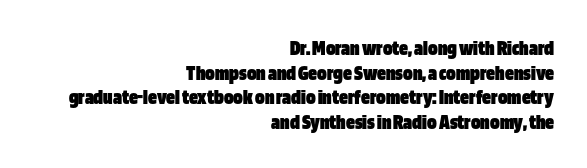
The image shows 22 px bold type, upright; set right-aligned, tight line spacing (1.12x), normal letter spacing, not underlined.
